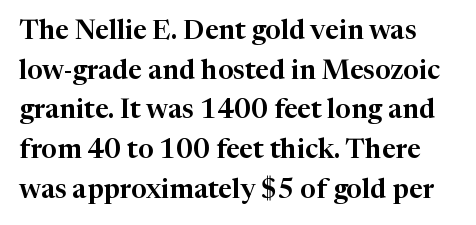
{"italic": "no", "underline": "no", "line_spacing": "normal", "line_spacing_ratio": 1.47, "letter_spacing": "normal", "letter_spacing_em": 0.0, "glyph_px": 27}
